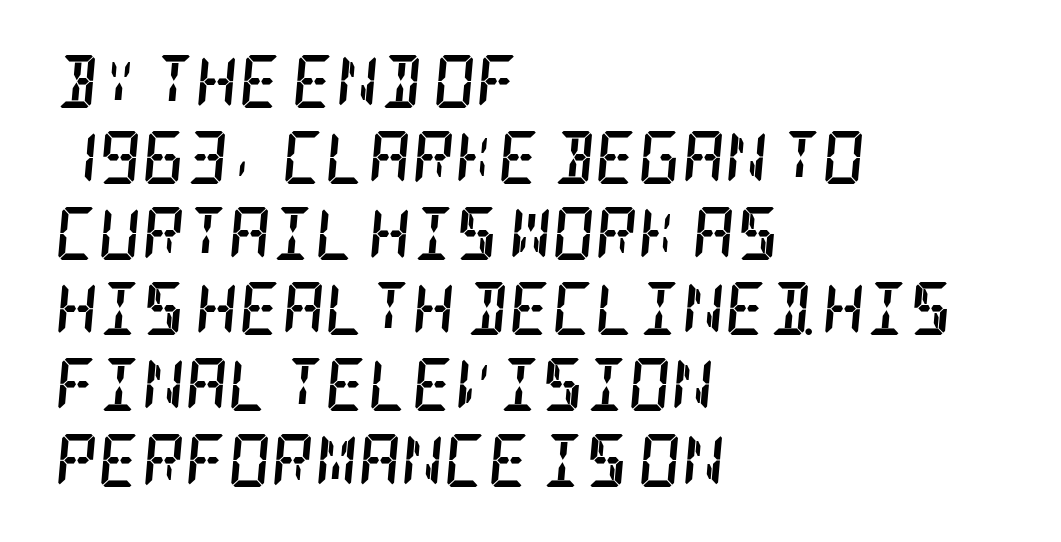
The image shows 53 px semibold, condensed serif type, italic (leaning right); set left-aligned, normal line spacing (1.43x), normal letter spacing, not underlined; low stroke contrast and a large x-height.
